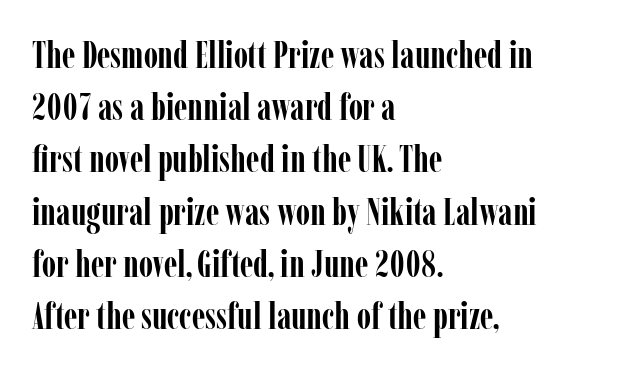
Q: Is the text bold? A: Yes.
Q: Is the text italic (slanted)? A: No, it is upright.
Q: Is the typeface a serif or a sans-serif typeface? A: Serif.
Q: Is the text underlined? A: No.
Q: How is the paragraph aligned? A: Left-aligned.
Q: Is the spacing between letters normal or unusually wide? A: Normal.
Q: Is the spacing between lines tight, normal or loose? A: Normal.
Q: Width (condensed, normal, or wide)? A: Condensed.
Q: Stroke contrast? A: Low.
Q: x-height? A: Medium.
Q: Monospaced? A: No.
